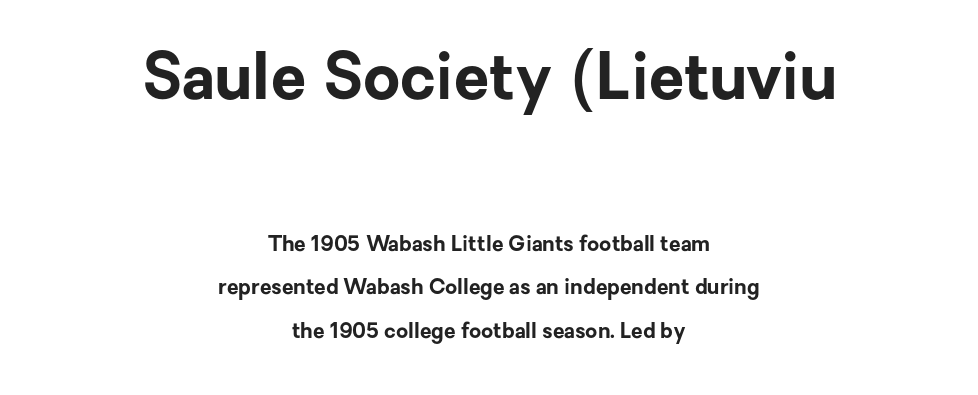
The image shows 64 px bold sans-serif type, upright; set centered, loose line spacing (2.07x), normal letter spacing, not underlined; the first (top) block is 3.05x larger; low stroke contrast and a medium x-height.
